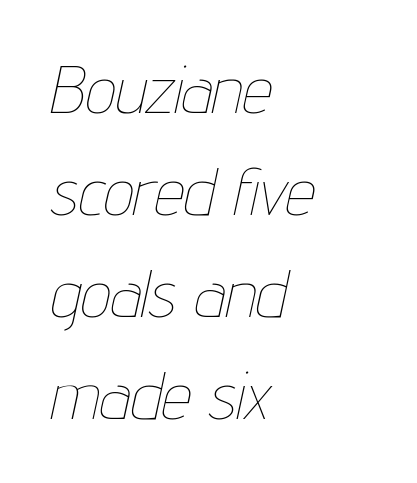
{"italic": "yes", "lean": "right", "slant_degrees": 12, "bold": "no", "weight": "thin", "width": "condensed", "stroke_contrast": "low", "x_height": "medium", "monospaced": "no", "underline": "no", "align": "left", "line_spacing": "normal", "line_spacing_ratio": 1.52, "letter_spacing": "normal", "letter_spacing_em": 0.0, "glyph_px": 67}
